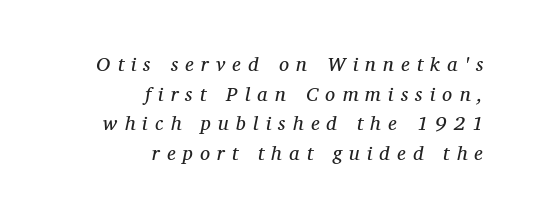
The image shows 20 px text type, italic (leaning right); set right-aligned, normal line spacing (1.48x), unusually wide letter spacing (+0.36 em), not underlined.
